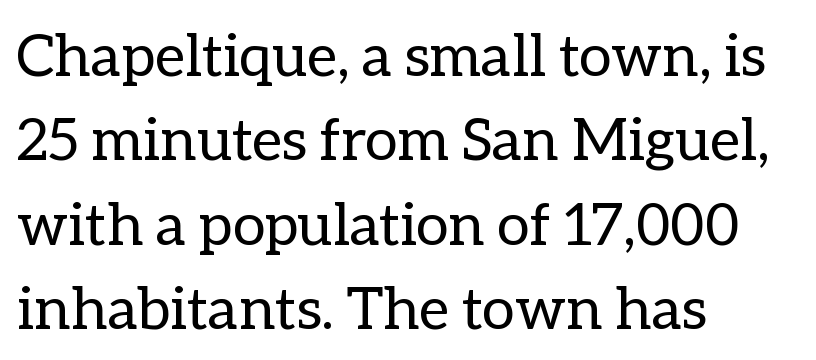
The tracking reads as untouched default to a designer's eye. One-word summary of the alignment: left. The passage shown is typed in a proportional face where columns would drift. Has an underline been added? It has not. The line-height multiplier appears to be the usual default.
